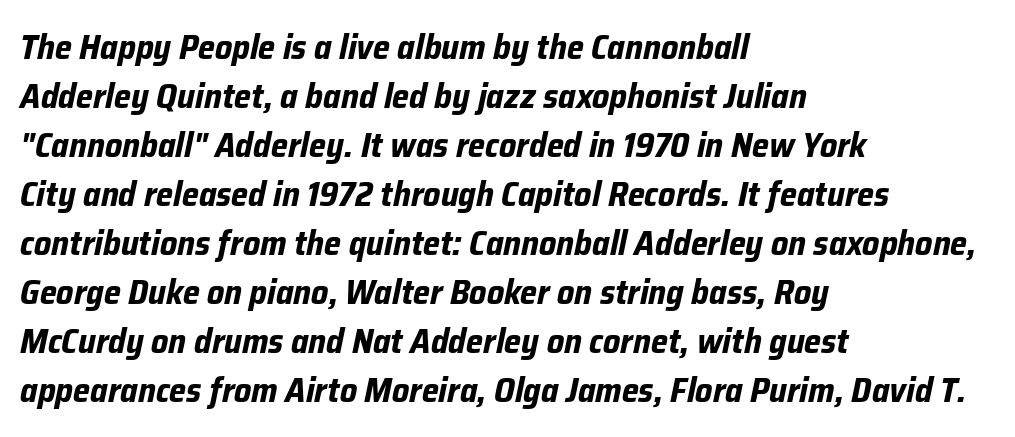
{"italic": "yes", "lean": "right", "slant_degrees": 12, "bold": "yes", "weight": "bold", "width": "normal", "stroke_contrast": "low", "x_height": "medium", "monospaced": "no", "underline": "no", "align": "left", "line_spacing": "normal", "line_spacing_ratio": 1.44, "letter_spacing": "normal", "letter_spacing_em": 0.0, "glyph_px": 34}
